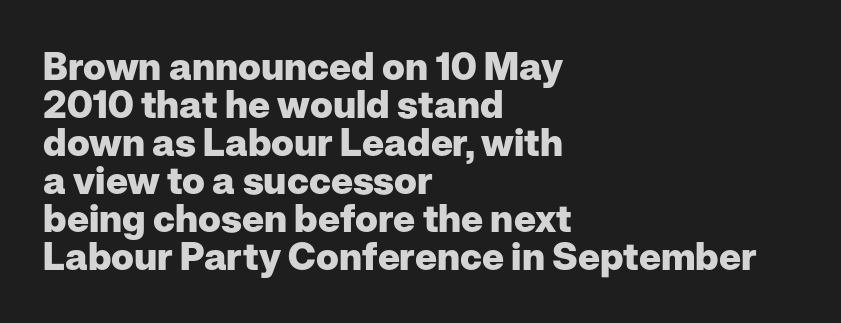
{"serif": "no", "italic": "no", "bold": "yes", "weight": "heavy", "width": "normal", "stroke_contrast": "low", "x_height": "medium", "monospaced": "no", "underline": "no", "align": "left", "line_spacing": "tight", "line_spacing_ratio": 1.0, "letter_spacing": "normal", "letter_spacing_em": 0.0, "glyph_px": 38}
